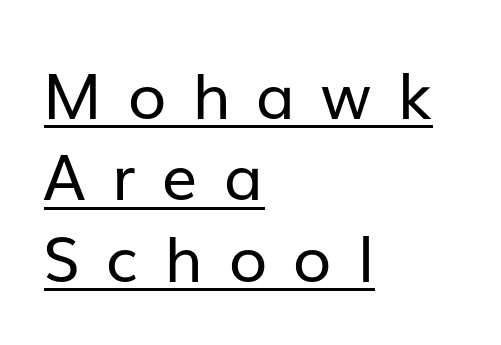
{"serif": "no", "italic": "no", "bold": "no", "weight": "regular", "width": "normal", "stroke_contrast": "low", "x_height": "medium", "monospaced": "no", "underline": "yes", "align": "left", "line_spacing": "normal", "line_spacing_ratio": 1.29, "letter_spacing": "wide", "letter_spacing_em": 0.41, "glyph_px": 63}
